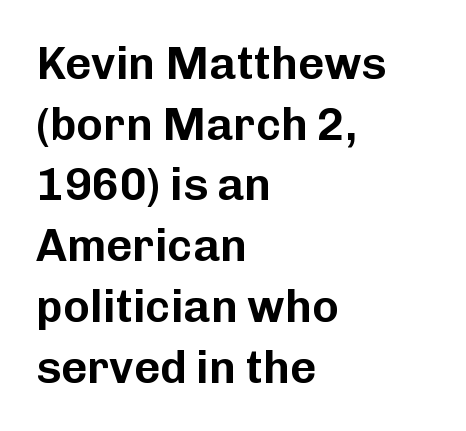
The space directly below the letters is spotless. Each line starts at the same left margin while the right side varies. Designer's note — italics off, roman on. The rendering uses natural spacing where letterforms have individual widths. Short note: letters normally spaced.
